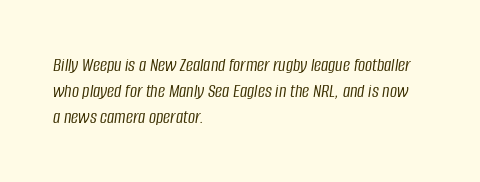
{"italic": "yes", "lean": "right", "slant_degrees": 8, "bold": "no", "underline": "no", "align": "left", "line_spacing": "normal", "line_spacing_ratio": 1.3, "letter_spacing": "normal", "letter_spacing_em": 0.0, "glyph_px": 20}
